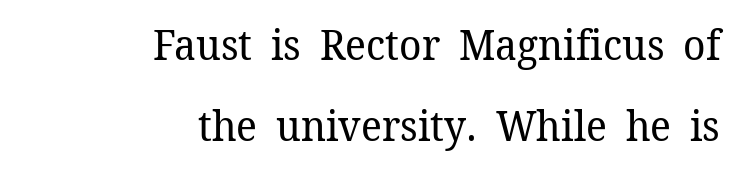
Check where the strokes stop: tiny serifs finish them off. The font is comparable to plain body text, perhaps lighter. The paragraph shown leans on its right margin. Honestly, the rows look like they've been pulled way apart. Nobody drew a line under any word here.
